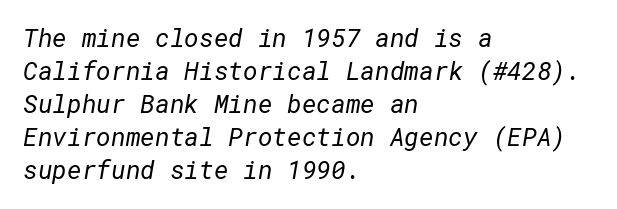
The image shows 25 px text type; set left-aligned, normal line spacing (1.32x), normal letter spacing, not underlined.
